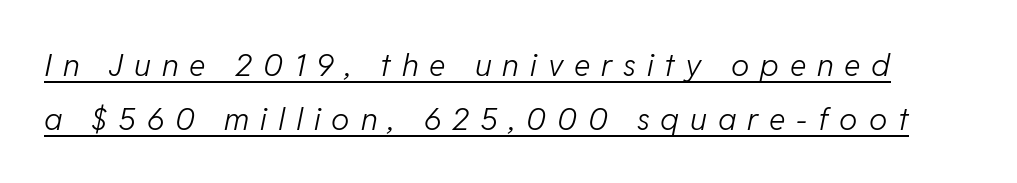
Is this a fixed-width face? No — the glyphs have proportional, varying widths. Is the type heavy? It reads as light-to-regular instead. Characters are canted at an angle relative to the baseline's perpendicular. Underline: present. The tracking reads as deliberately expanded to a designer's eye.
